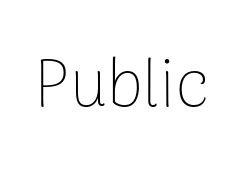
The image shows 67 px thin sans-serif type, upright; set normal letter spacing, not underlined; low stroke contrast and a medium x-height.
